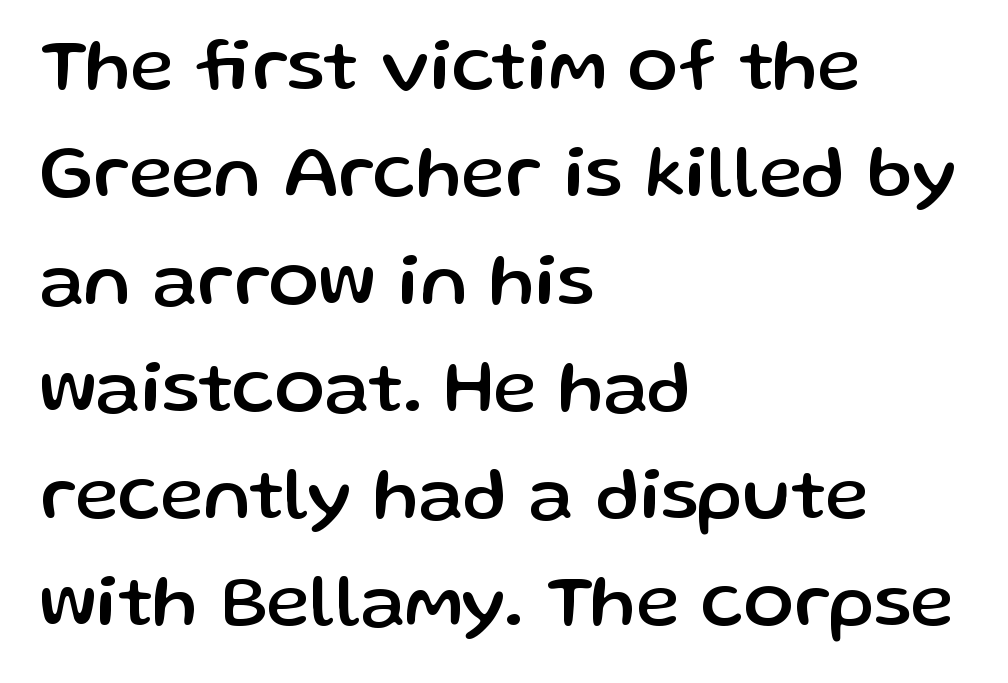
A clean baseline with only descenders dipping below it. Spacing verdict: proportional, widths tailored to each character. I'd call this a sans setting — the letters go barefoot. The axis of the letterforms is exactly vertical.
